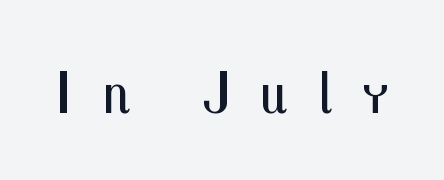
{"serif": "no", "italic": "no", "bold": "no", "weight": "regular", "width": "condensed", "stroke_contrast": "medium", "x_height": "medium", "monospaced": "no", "underline": "no", "letter_spacing": "wide", "letter_spacing_em": 0.5, "glyph_px": 61}
